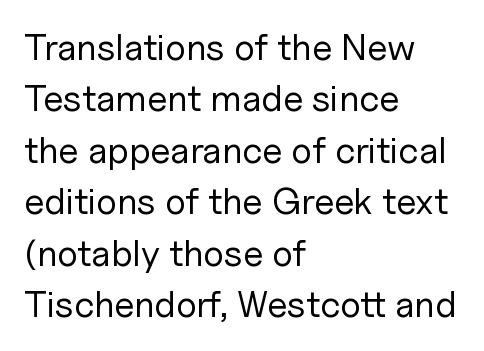
Q: Is the text bold? A: No.
Q: Is the text italic (slanted)? A: No, it is upright.
Q: Is the typeface a serif or a sans-serif typeface? A: Sans-serif.
Q: Is the text underlined? A: No.
Q: How is the paragraph aligned? A: Left-aligned.
Q: Is the spacing between letters normal or unusually wide? A: Normal.
Q: Is the spacing between lines tight, normal or loose? A: Normal.
Q: Width (condensed, normal, or wide)? A: Normal.
Q: Stroke contrast? A: Low.
Q: x-height? A: Medium.
Q: Monospaced? A: No.
